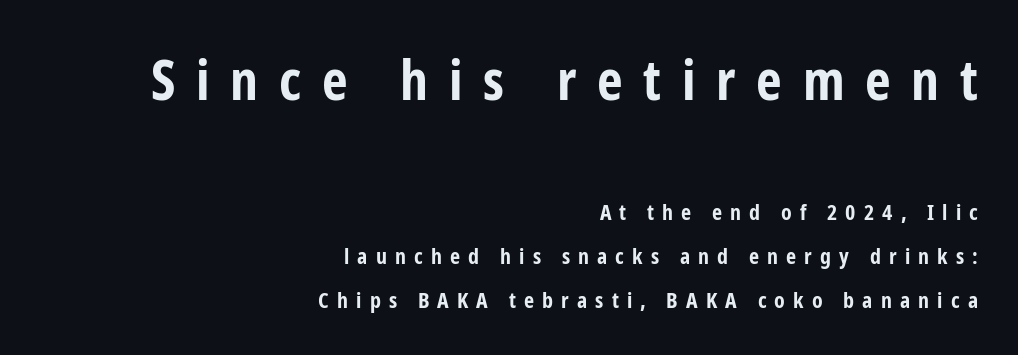
The image shows 56 px bold, condensed sans-serif type, upright; set right-aligned, loose line spacing (1.99x), unusually wide letter spacing (+0.37 em), not underlined; the first (top) block is 2.55x larger; low stroke contrast and a medium x-height.
